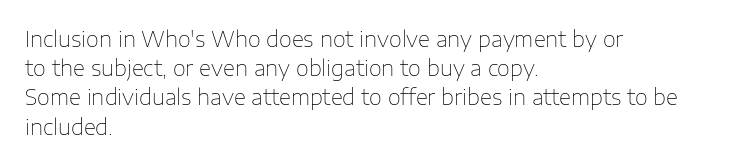
Q: Is the text bold? A: No.
Q: Is the text italic (slanted)? A: No, it is upright.
Q: Is the text underlined? A: No.
Q: How is the paragraph aligned? A: Left-aligned.
Q: Is the spacing between letters normal or unusually wide? A: Normal.
Q: Is the spacing between lines tight, normal or loose? A: Normal.
